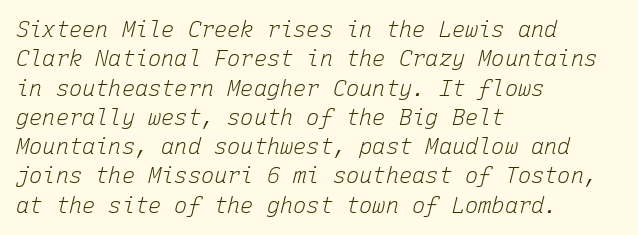
Caption: multi-line text, flush left, ragged right. This sample uses an oblique cut, with every glyph tilted off the vertical. Unmarked baselines from the first word to the last. The line texture is even and compact thanks to regular tracking. The leading is moderate, giving the passage an even texture.
